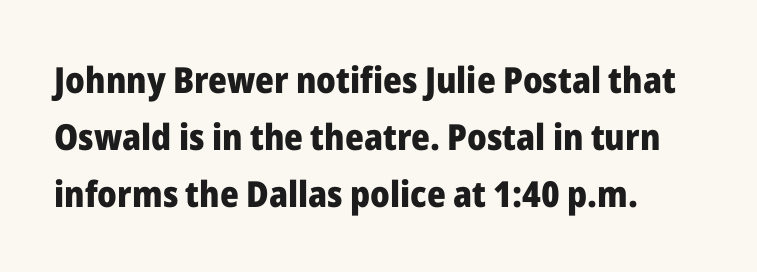
Spacing verdict: proportional, widths tailored to each character. The gap between lines stays unmarked. The compositor pushed each line to the left boundary. This rendering employs a face without finishing strokes, i.e., a sans-serif. Tracking here is standard; glyphs follow each other at the usual distance.
